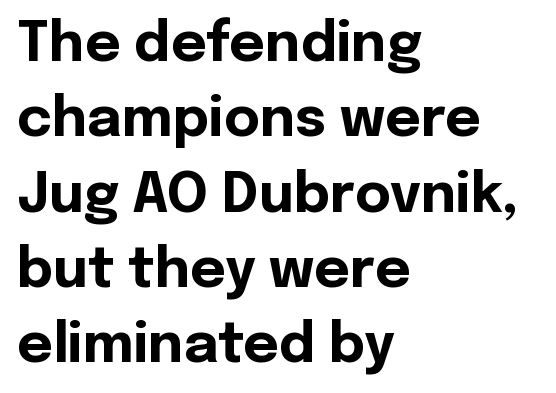
The image shows 55 px bold sans-serif type, upright; set left-aligned, normal line spacing (1.37x), normal letter spacing, not underlined; a medium x-height.
